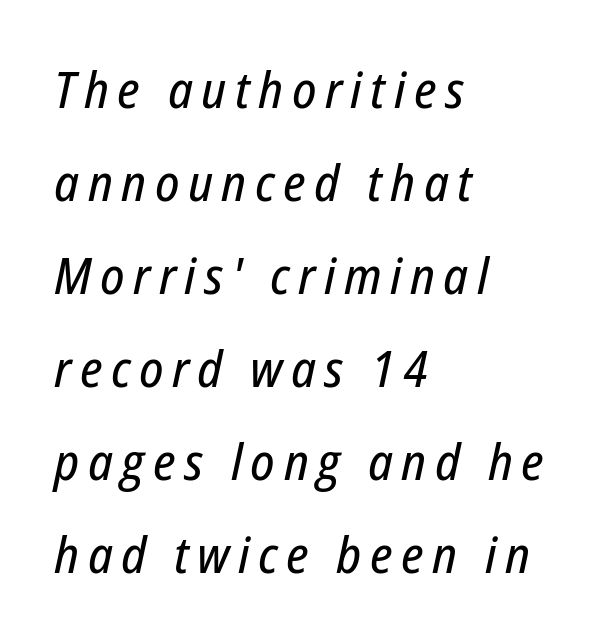
Q: Is the text italic (slanted)? A: Yes, it leans right by about 12 degrees.
Q: Is the text underlined? A: No.
Q: How is the paragraph aligned? A: Left-aligned.
Q: Width (condensed, normal, or wide)? A: Condensed.
Q: Stroke contrast? A: Low.
Q: x-height? A: Medium.
Q: Monospaced? A: No.
